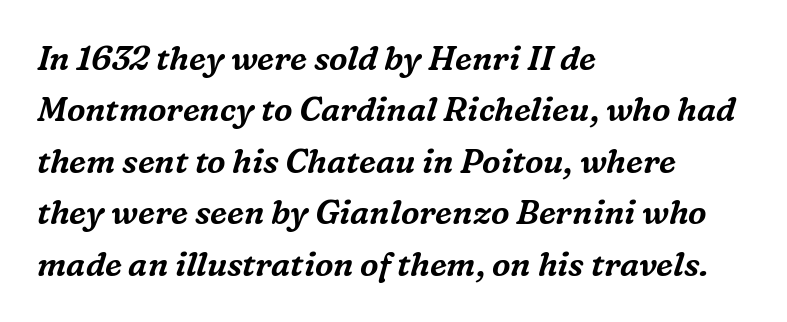
Q: Is the text italic (slanted)? A: Yes, it leans right by about 16 degrees.
Q: Is the typeface a serif or a sans-serif typeface? A: Serif.
Q: Is the text underlined? A: No.
Q: How is the paragraph aligned? A: Left-aligned.
Q: Is the spacing between letters normal or unusually wide? A: Normal.
Q: Is the spacing between lines tight, normal or loose? A: Normal.
Q: Width (condensed, normal, or wide)? A: Normal.
Q: Stroke contrast? A: Medium.
Q: x-height? A: Medium.
Q: Monospaced? A: No.
